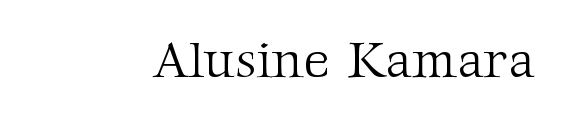
The image shows 52 px light serif type, upright; set normal letter spacing, not underlined; medium stroke contrast and a medium x-height.
